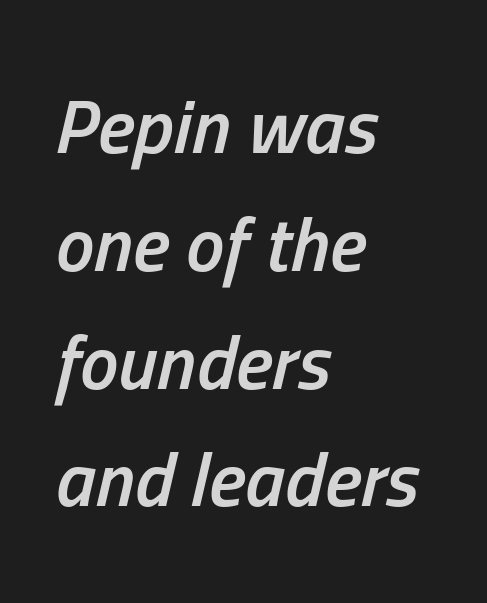
The image shows 77 px semibold, condensed type, italic (leaning right); set left-aligned, normal line spacing (1.53x), normal letter spacing, not underlined; low stroke contrast and a medium x-height.
